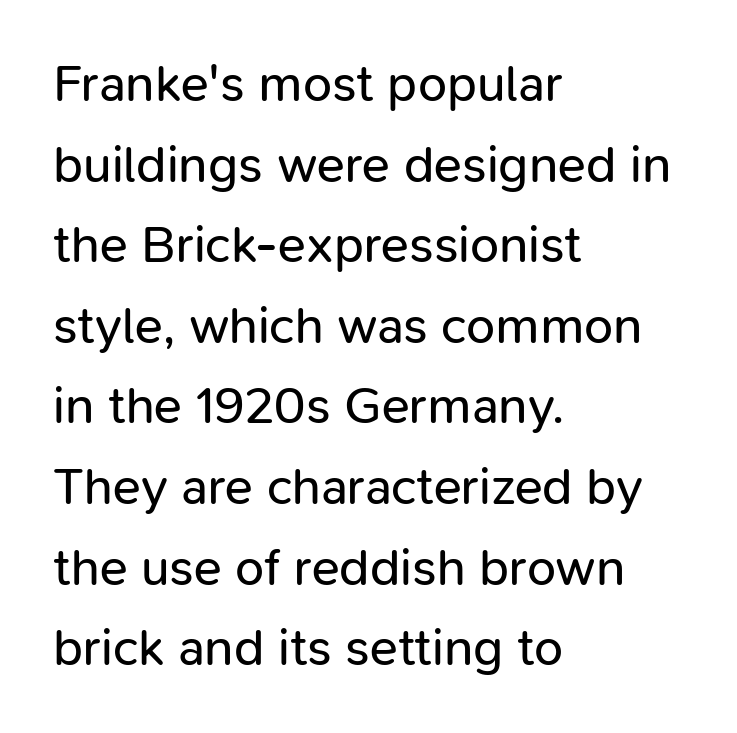
The image shows 52 px regular-weight sans-serif type, upright; set left-aligned, normal line spacing (1.55x), normal letter spacing, not underlined; low stroke contrast and a medium x-height.
